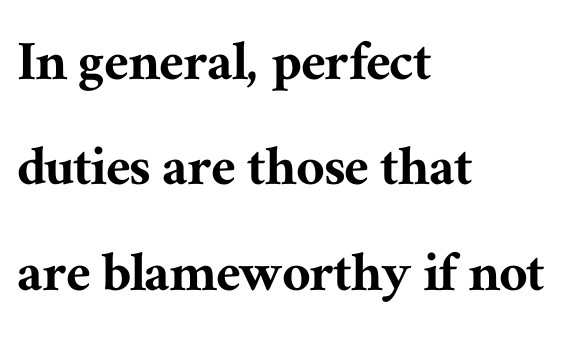
Layout note: lines flush left. Nope, not italic — everything's standing straight. Descenders hang freely into open space. The type is set solid horizontally, with unmodified tracking. A typesetter would call this proportional, since set widths differ per character. Horizontal bands of white between lines are of average thickness.
